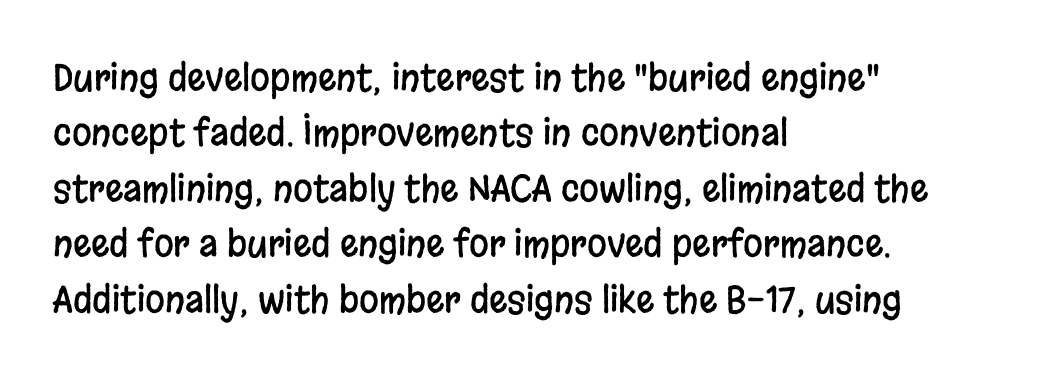
Q: Is the text italic (slanted)? A: No, it is upright.
Q: Is the typeface a serif or a sans-serif typeface? A: Sans-serif.
Q: Is the text underlined? A: No.
Q: How is the paragraph aligned? A: Left-aligned.
Q: Is the spacing between letters normal or unusually wide? A: Normal.
Q: Is the spacing between lines tight, normal or loose? A: Normal.
Q: Width (condensed, normal, or wide)? A: Condensed.
Q: Stroke contrast? A: Low.
Q: x-height? A: Large.
Q: Monospaced? A: No.
